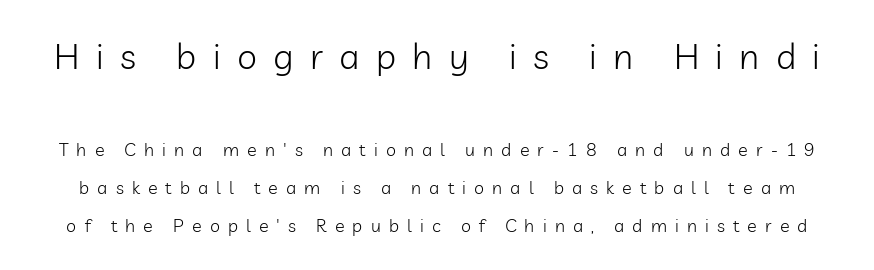
Size contrast runs from large at the top to small at the bottom. The glyphs in this specimen are sans serif. Is the letter spacing exaggerated? Yes — the characters are pushed far apart. Here the designer chose a conventional face with non-uniform glyph widths. Horizontal bands of white between lines are thick stripes.
